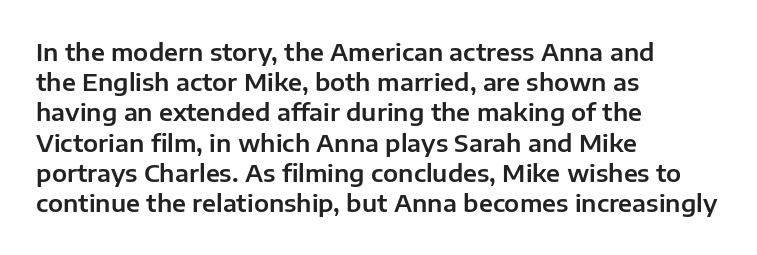
Leading: standard. Ascenders rise straight up at ninety degrees. The text block is weighted toward the left margin, trailing off unevenly rightward. Default kerning and tracking; the words read as compact shapes. Underlining? Definitely not there.
